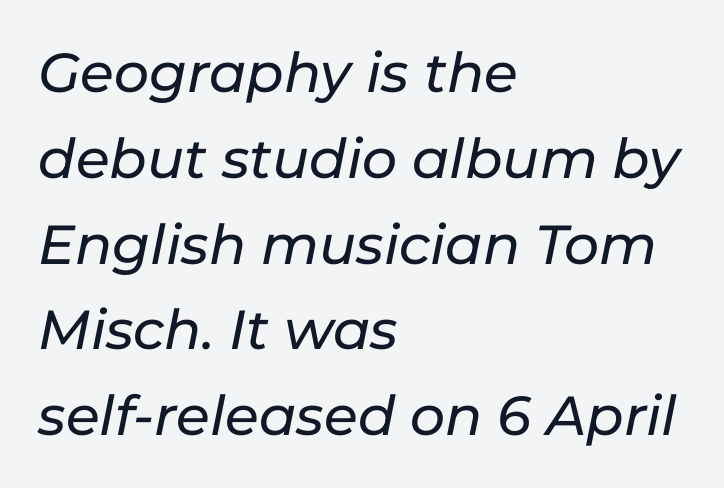
{"italic": "yes", "lean": "right", "slant_degrees": 11, "width": "normal", "stroke_contrast": "low", "x_height": "medium", "monospaced": "no", "underline": "no", "align": "left", "line_spacing": "normal", "line_spacing_ratio": 1.56, "letter_spacing": "normal", "letter_spacing_em": 0.0, "glyph_px": 55}
